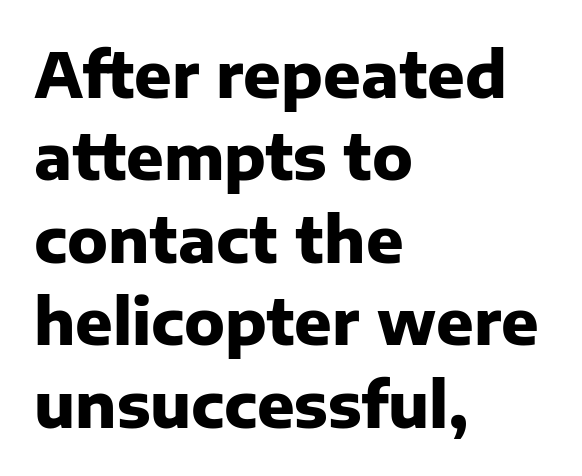
{"serif": "no", "italic": "no", "bold": "yes", "weight": "heavy", "width": "normal", "stroke_contrast": "low", "x_height": "medium", "monospaced": "no", "underline": "no", "align": "left", "line_spacing": "normal", "line_spacing_ratio": 1.33, "letter_spacing": "normal", "letter_spacing_em": 0.0, "glyph_px": 62}
